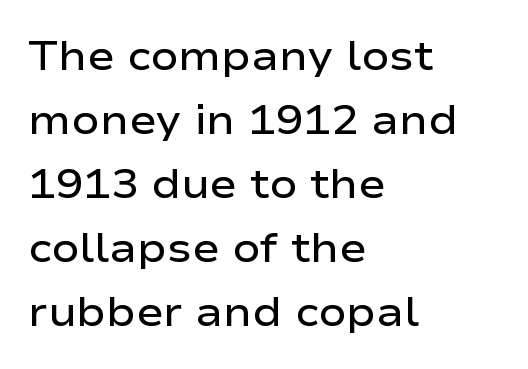
Compared with an ordinary text face, these strokes are moderately heavier — a semibold. These lines keep a tight, regular rhythm from letter to letter. All the whitespace from short lines collects on the right. Quick note: interline space is typical. The letters stand upright; this is a roman face.
